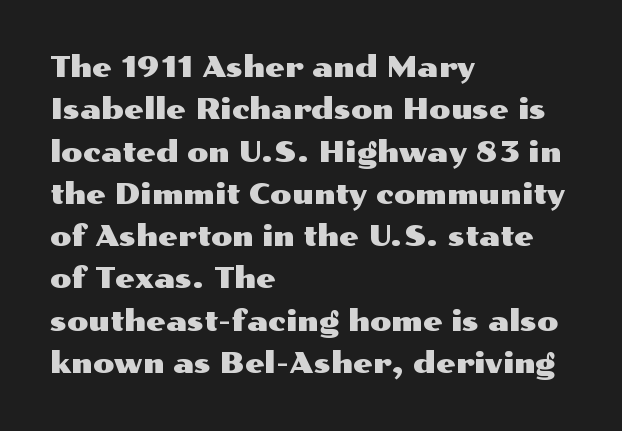
Q: Is the text italic (slanted)? A: No, it is upright.
Q: Is the typeface a serif or a sans-serif typeface? A: Sans-serif.
Q: Is the text underlined? A: No.
Q: How is the paragraph aligned? A: Left-aligned.
Q: Is the spacing between letters normal or unusually wide? A: Normal.
Q: Is the spacing between lines tight, normal or loose? A: Normal.
Q: Width (condensed, normal, or wide)? A: Wide.
Q: Stroke contrast? A: Medium.
Q: x-height? A: Medium.
Q: Monospaced? A: No.
